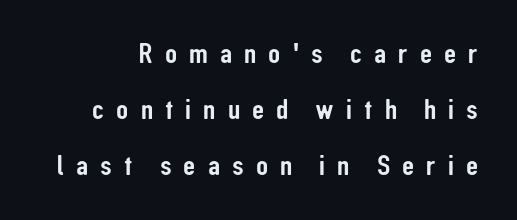
The image shows 30 px condensed sans-serif type, upright; set line spacing 1.86x, unusually wide letter spacing (+0.4 em), not underlined; low stroke contrast and a medium x-height.
